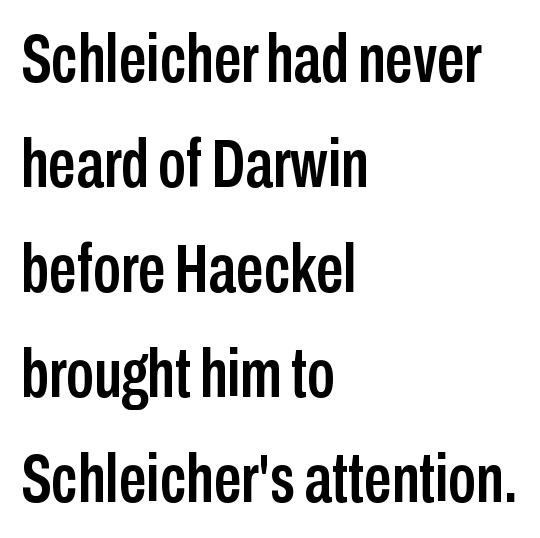
Check where the strokes stop: nothing finishes them off — pure sans. The typography opts for an upright posture over an oblique one. Short note: letters normally spaced. Proportional: the letters do not fall into vertical columns.
